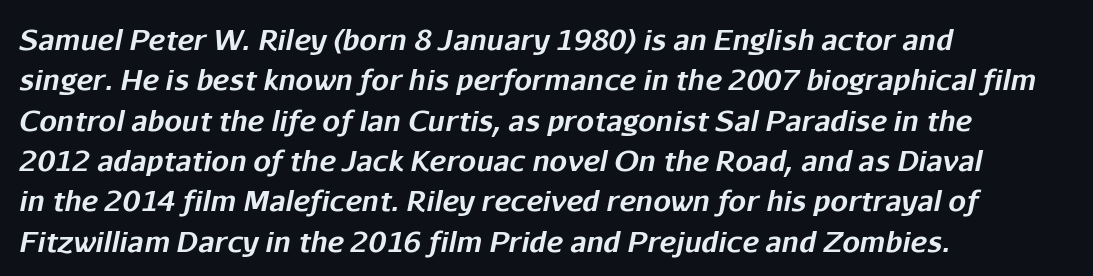
The image shows 28 px bold type, italic (leaning right); set left-aligned, normal line spacing (1.44x), normal letter spacing, not underlined; low stroke contrast and a medium x-height.
